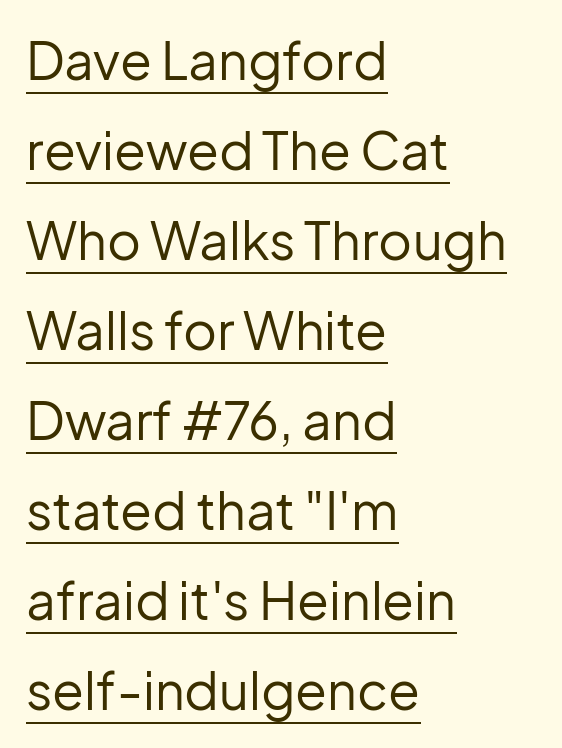
The paragraph shown leans on its left margin. Students, observe the line beneath the letters — that is underlining. The face used here is rendered with its standard letterfit. Looks like regular typesetting: each glyph gets only the width it needs.
